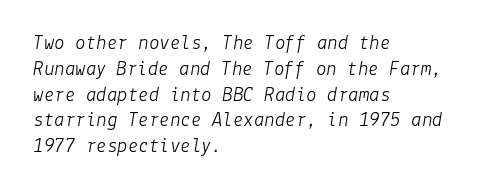
{"italic": "yes", "lean": "right", "slant_degrees": 9, "bold": "no", "underline": "no", "align": "left", "line_spacing_ratio": 1.23, "letter_spacing": "normal", "letter_spacing_em": 0.0, "glyph_px": 21}
